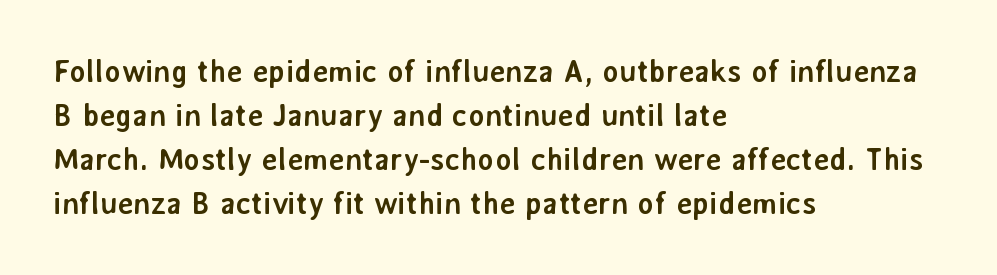
{"serif": "no", "italic": "no", "bold": "yes", "weight": "semibold", "width": "normal", "stroke_contrast": "low", "x_height": "medium", "monospaced": "no", "underline": "no", "align": "left", "line_spacing": "normal", "line_spacing_ratio": 1.42, "letter_spacing": "normal", "letter_spacing_em": 0.0, "glyph_px": 31}
